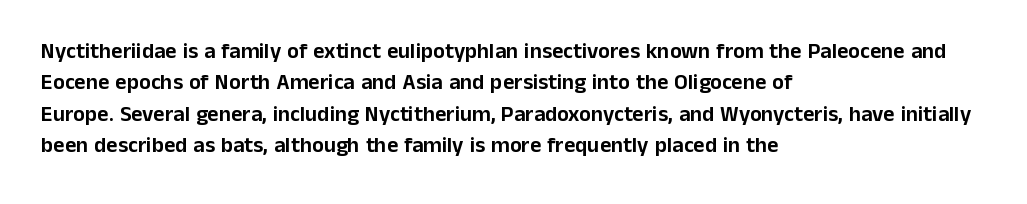
{"italic": "no", "underline": "no", "align": "left", "line_spacing": "normal", "line_spacing_ratio": 1.43, "letter_spacing": "normal", "letter_spacing_em": 0.0, "glyph_px": 22}
